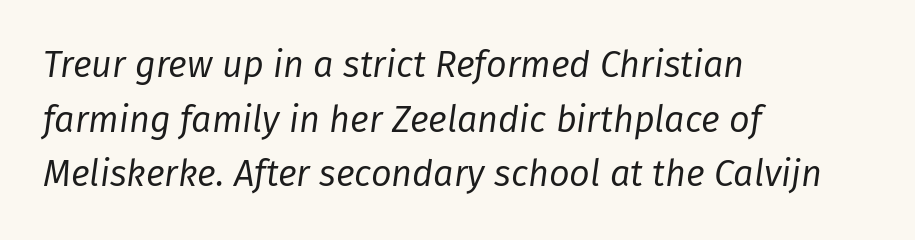
The image shows 36 px regular-weight type, italic (leaning right); set left-aligned, normal line spacing (1.52x), normal letter spacing, not underlined; low stroke contrast and a medium x-height.
